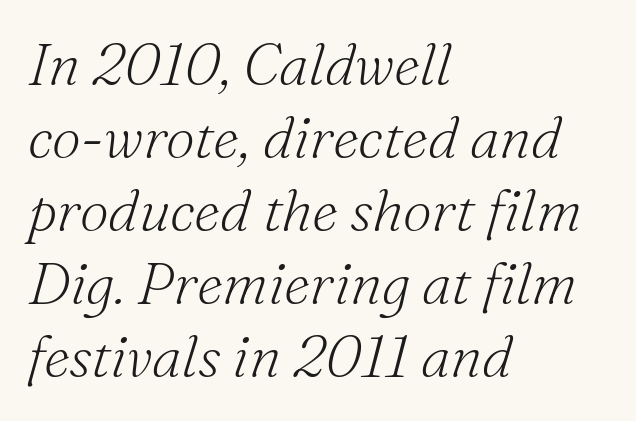
The space beneath each line is pristine and unruled. Note: serifs present on the glyphs. Default kerning and tracking; the words read as compact shapes. The weight would be labelled regular, book, light, or lighter still. Students, observe: this is what conventionally led text looks like. There's an unmistakable incline to the writing here.
